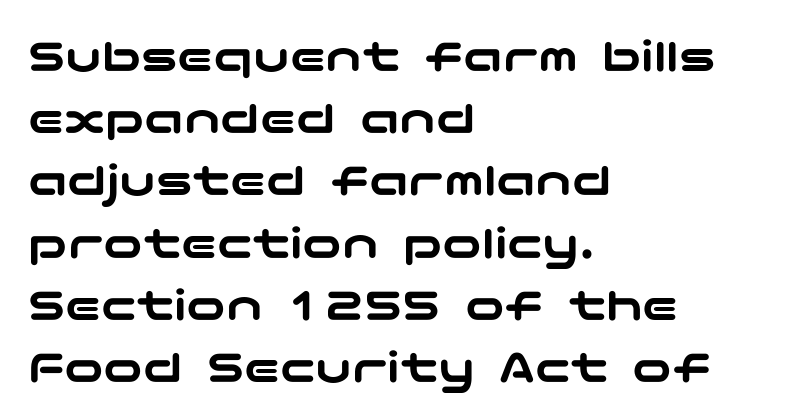
The image shows 49 px wide sans-serif type, upright; set left-aligned, normal line spacing (1.27x), normal letter spacing, not underlined; low stroke contrast and a medium x-height.
